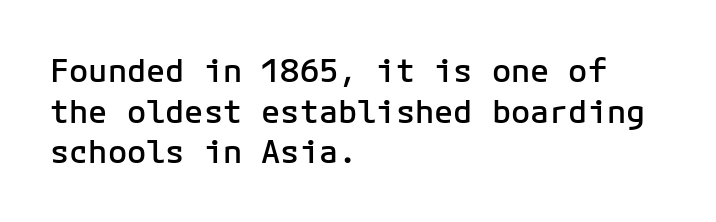
{"serif": "no", "italic": "no", "bold": "semi", "weight": "semibold", "width": "normal", "stroke_contrast": "low", "x_height": "medium", "monospaced": "yes", "underline": "no", "align": "left", "line_spacing": "normal", "line_spacing_ratio": 1.27, "letter_spacing": "normal", "letter_spacing_em": 0.0, "glyph_px": 32}
